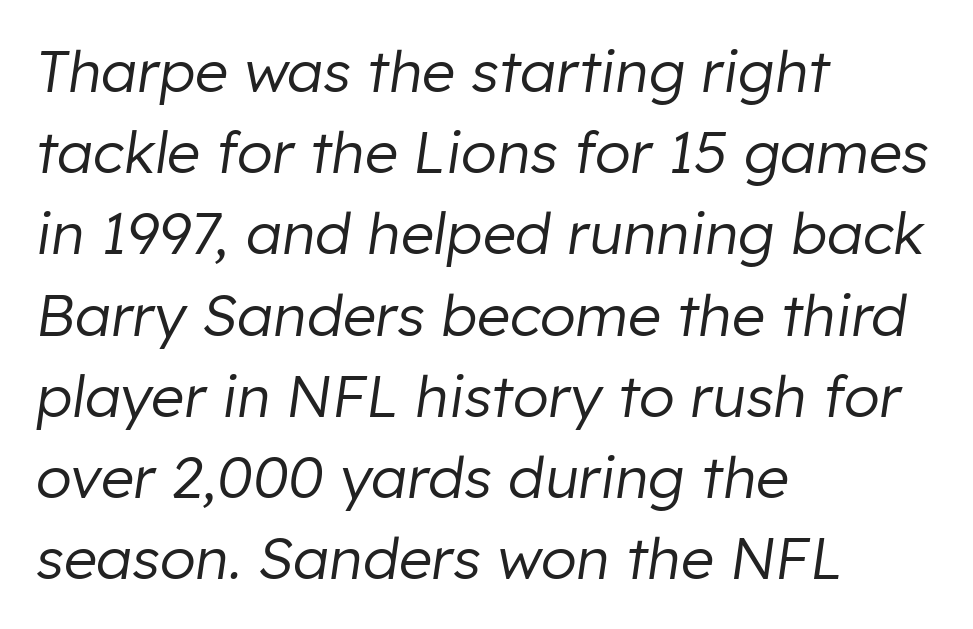
Designer's note — italics engaged. One glance says typical: line gaps are just what's usual. The letters advance in unequal steps, a hallmark of proportional type. This rendering features lettering with no underline. No chunkiness to these letters — they're not bold. Typeset ragged right — the left edge is the straight one.
